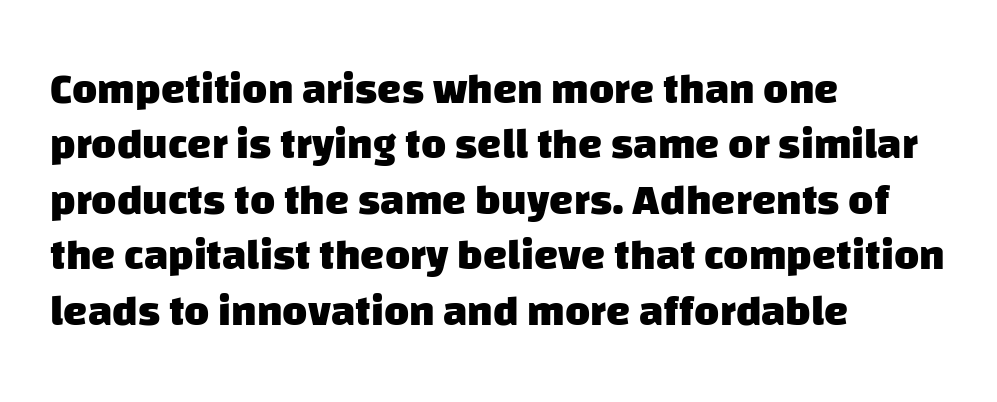
{"serif": "no", "bold": "yes", "weight": "heavy", "width": "normal", "stroke_contrast": "low", "x_height": "large", "monospaced": "no", "underline": "no", "align": "left", "line_spacing": "normal", "line_spacing_ratio": 1.29, "letter_spacing": "normal", "letter_spacing_em": 0.0, "glyph_px": 43}
